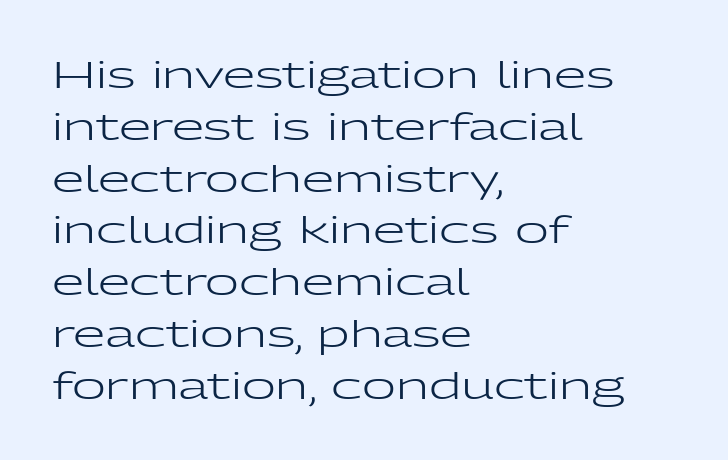
Q: Is the text bold? A: No.
Q: Is the text italic (slanted)? A: No, it is upright.
Q: Is the typeface a serif or a sans-serif typeface? A: Sans-serif.
Q: Is the text underlined? A: No.
Q: How is the paragraph aligned? A: Left-aligned.
Q: Is the spacing between letters normal or unusually wide? A: Normal.
Q: Is the spacing between lines tight, normal or loose? A: Normal.
Q: Width (condensed, normal, or wide)? A: Wide.
Q: Stroke contrast? A: Low.
Q: x-height? A: Medium.
Q: Monospaced? A: No.
